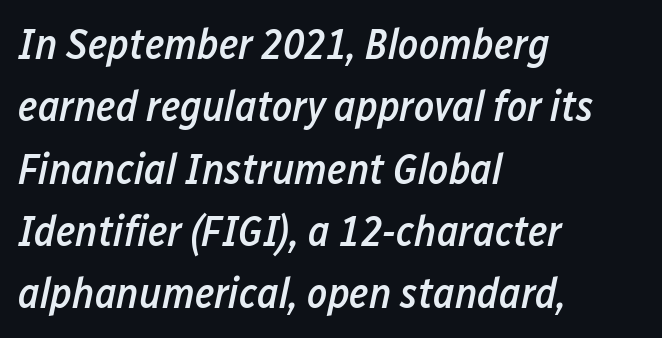
Q: Is the text bold? A: Semi-bold.
Q: Is the text italic (slanted)? A: Yes, it leans right by about 12 degrees.
Q: Is the text underlined? A: No.
Q: How is the paragraph aligned? A: Left-aligned.
Q: Is the spacing between letters normal or unusually wide? A: Normal.
Q: Is the spacing between lines tight, normal or loose? A: Normal.
Q: Width (condensed, normal, or wide)? A: Condensed.
Q: Stroke contrast? A: Low.
Q: x-height? A: Medium.
Q: Monospaced? A: No.
